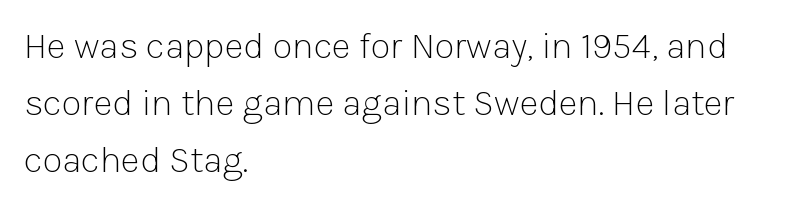
{"serif": "no", "italic": "no", "bold": "no", "weight": "light", "width": "normal", "stroke_contrast": "low", "x_height": "medium", "monospaced": "no", "underline": "no", "align": "left", "line_spacing": "normal", "line_spacing_ratio": 1.54, "letter_spacing": "normal", "letter_spacing_em": 0.0, "glyph_px": 37}
